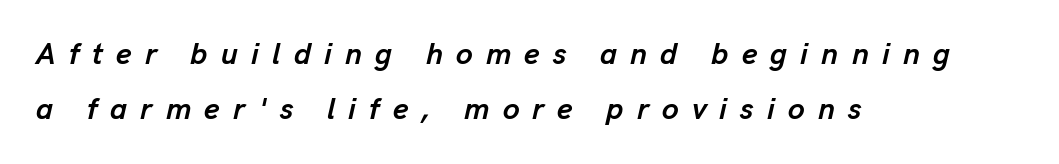
{"italic": "yes", "lean": "right", "slant_degrees": 13, "bold": "yes", "weight": "semibold", "width": "normal", "stroke_contrast": "low", "x_height": "medium", "monospaced": "no", "underline": "no", "align": "left", "line_spacing_ratio": 1.83, "letter_spacing": "wide", "letter_spacing_em": 0.44, "glyph_px": 30}
